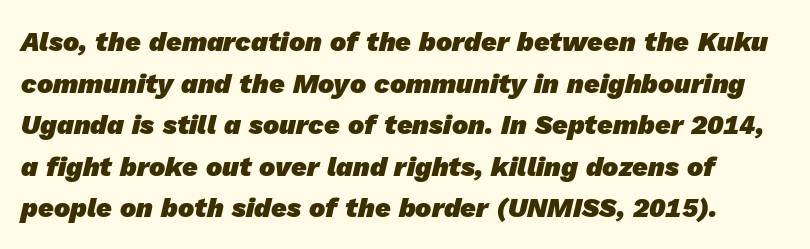
The image shows 27 px bold type; set normal line spacing (1.54x), normal letter spacing, not underlined.
